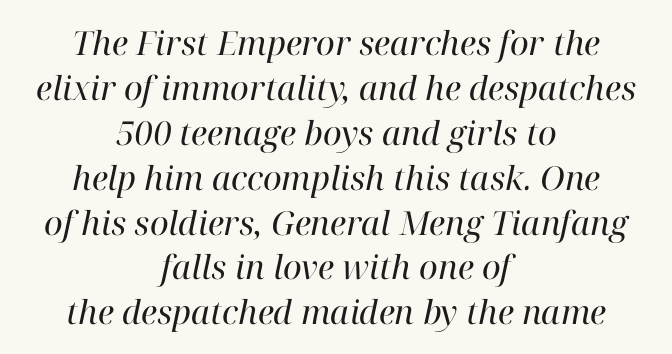
The image shows 33 px regular-weight serif type, italic (leaning right); set centered, normal line spacing (1.36x), normal letter spacing, not underlined; high stroke contrast and a medium x-height.
